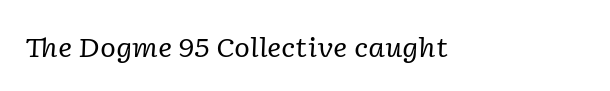
The image shows 27 px text type, italic (leaning right); set normal letter spacing, not underlined.
